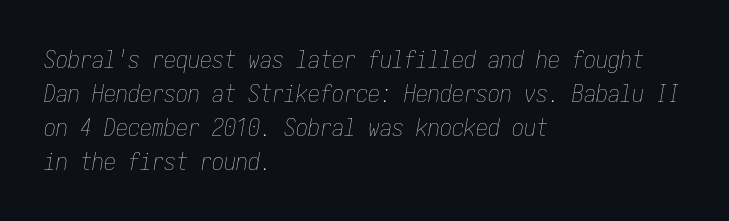
{"italic": "yes", "lean": "right", "slant_degrees": 10, "bold": "no", "underline": "no", "align": "left", "line_spacing": "normal", "line_spacing_ratio": 1.41, "letter_spacing": "normal", "letter_spacing_em": 0.0, "glyph_px": 24}
